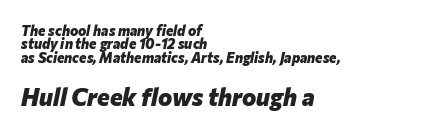
Only glyphs here, with clear space below each row. A typesetter would call this leading minimal, almost set solid. Does the bottom block carry the larger type? Yes, it does. Compared with a centered layout, this one pins lines to the left instead.
